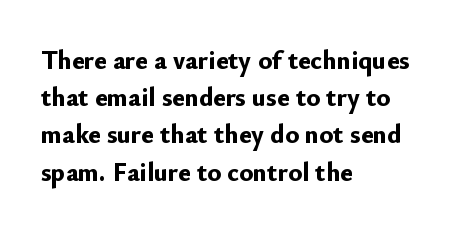
{"italic": "no", "bold": "yes", "underline": "no", "align": "left", "line_spacing": "normal", "line_spacing_ratio": 1.43, "letter_spacing": "normal", "letter_spacing_em": 0.0, "glyph_px": 26}
